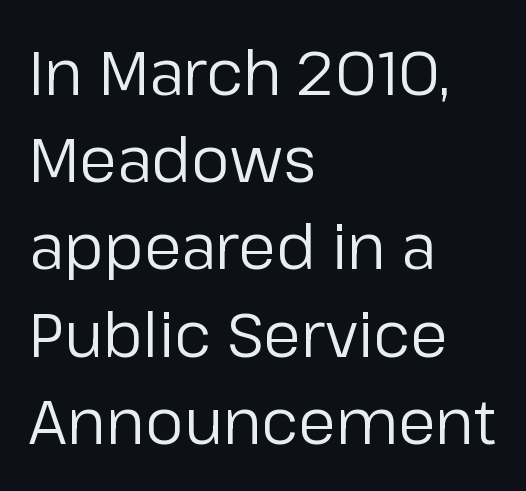
Q: Is the text bold? A: No.
Q: Is the text italic (slanted)? A: No, it is upright.
Q: Is the typeface a serif or a sans-serif typeface? A: Sans-serif.
Q: Is the text underlined? A: No.
Q: How is the paragraph aligned? A: Left-aligned.
Q: Is the spacing between letters normal or unusually wide? A: Normal.
Q: Is the spacing between lines tight, normal or loose? A: Normal.
Q: Width (condensed, normal, or wide)? A: Normal.
Q: Stroke contrast? A: Low.
Q: x-height? A: Medium.
Q: Monospaced? A: No.
